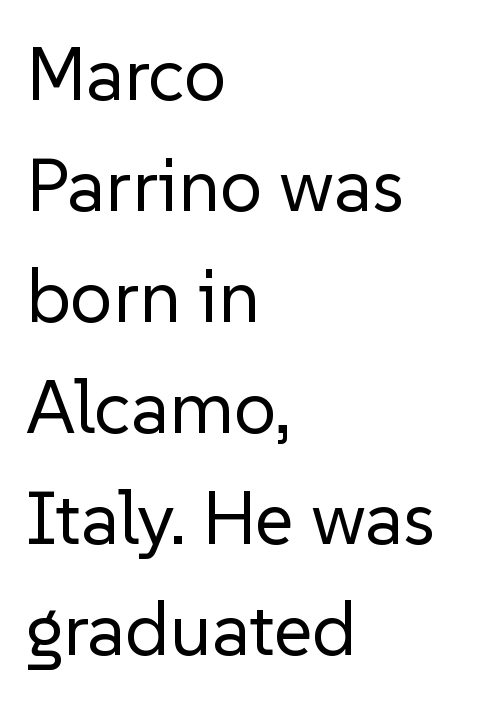
{"serif": "no", "italic": "no", "bold": "no", "weight": "regular", "width": "normal", "stroke_contrast": "low", "x_height": "medium", "monospaced": "no", "underline": "no", "align": "left", "line_spacing": "normal", "line_spacing_ratio": 1.48, "letter_spacing": "normal", "letter_spacing_em": 0.0, "glyph_px": 75}
